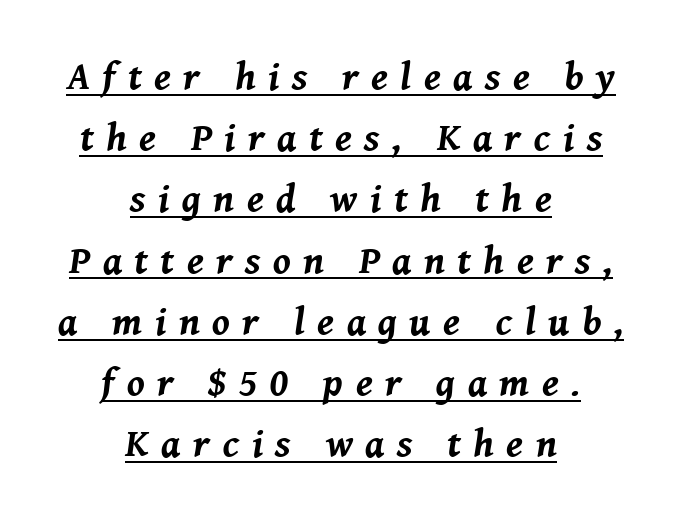
Q: Is the text bold? A: Yes.
Q: Is the text italic (slanted)? A: Yes, it leans right by about 8 degrees.
Q: Is the text underlined? A: Yes.
Q: How is the paragraph aligned? A: Centered.
Q: Is the spacing between letters normal or unusually wide? A: Unusually wide.
Q: Is the spacing between lines tight, normal or loose? A: Normal.
Q: Width (condensed, normal, or wide)? A: Normal.
Q: Stroke contrast? A: Medium.
Q: x-height? A: Medium.
Q: Monospaced? A: No.
